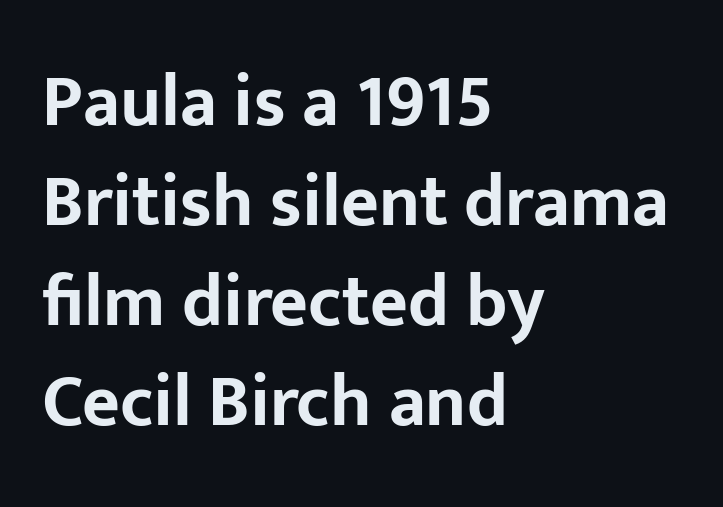
How heavy is the stroke? Heavy — this is a bold. Descender tails drop into unmarked territory. Spacing verdict: proportional, widths tailored to each character. This sample uses an upright cut, with every glyph sitting square on the baseline.
